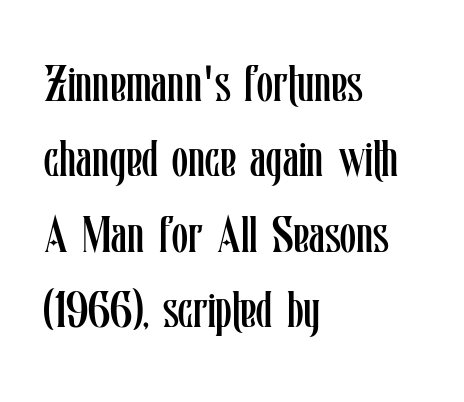
The image shows 52 px regular-weight, condensed type, upright; set left-aligned, normal line spacing (1.45x), normal letter spacing, not underlined; low stroke contrast and a medium x-height.
